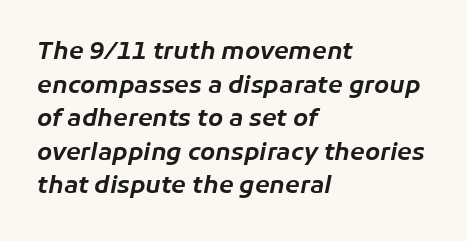
{"italic": "yes", "lean": "right", "slant_degrees": 11, "underline": "no", "align": "left", "line_spacing": "normal", "line_spacing_ratio": 1.4, "letter_spacing": "normal", "letter_spacing_em": 0.0, "glyph_px": 24}
